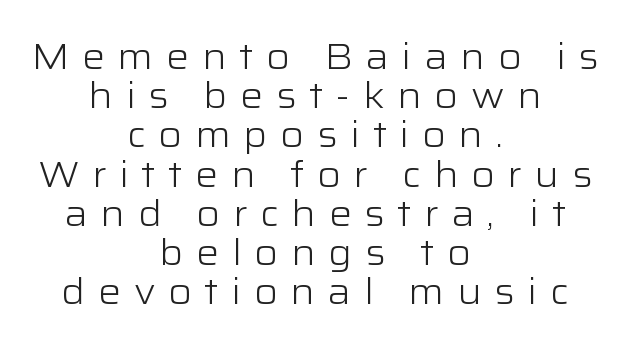
The image shows 36 px light, wide sans-serif type, upright; set centered, tight line spacing (1.09x), unusually wide letter spacing (+0.35 em), not underlined; low stroke contrast and a medium x-height.
